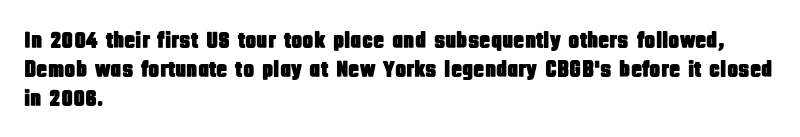
Posture: straight, roman, zero tilt. The passage shown is not underscored anywhere. The rendering anchors every line to the left-hand side. The gaps between neighbouring characters are ordinary and unremarkable.
